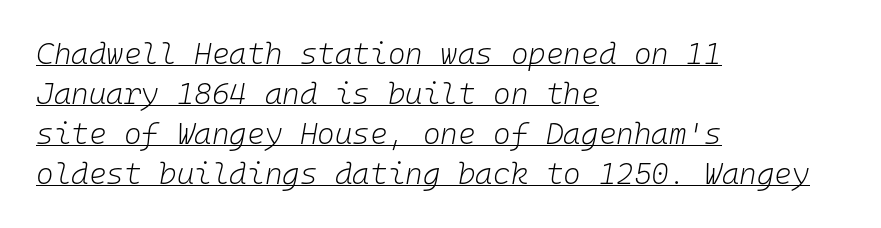
The image shows 30 px light type, italic (leaning right), monospaced; set left-aligned, normal line spacing (1.33x), normal letter spacing, underlined; low stroke contrast and a medium x-height.
